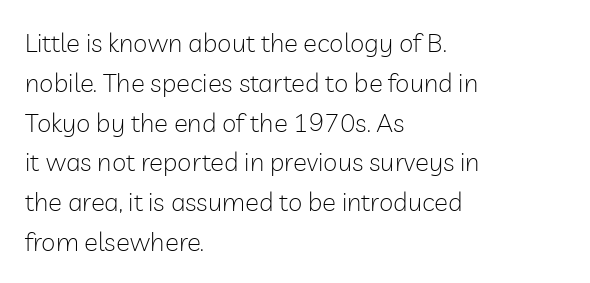
Nobody touched the tracking dial on this one. Line starts are locked; line ends wander. The block of text has a typical density, with ordinary space between rows. The glyphs are unaccompanied by any horizontal stroke below them. Notice how the stems are strictly vertical — no italics here. These glyphs show unthickened strokes, regular width or finer.
